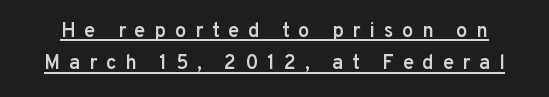
{"italic": "no", "bold": "semi", "underline": "yes", "line_spacing": "normal", "line_spacing_ratio": 1.62, "letter_spacing": "wide", "letter_spacing_em": 0.44, "glyph_px": 20}
